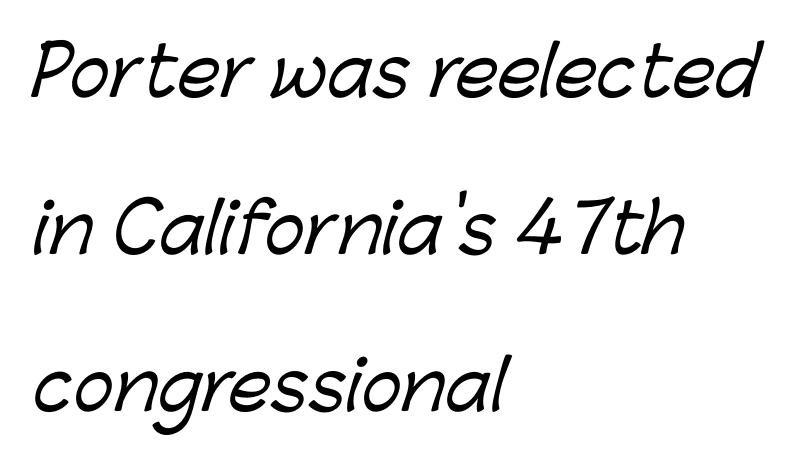
The image shows 68 px sans-serif type; set left-aligned, loose line spacing (2.31x), normal letter spacing, not underlined; low stroke contrast and a medium x-height.
